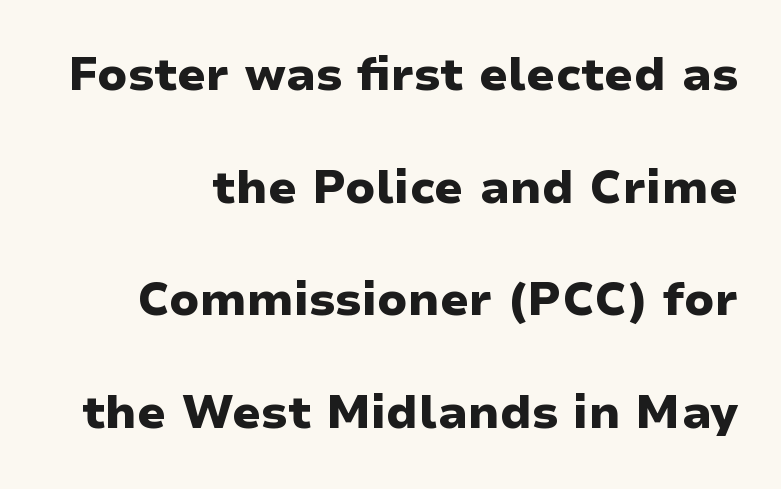
{"serif": "no", "italic": "no", "bold": "yes", "weight": "heavy", "width": "wide", "stroke_contrast": "low", "x_height": "medium", "monospaced": "no", "underline": "no", "align": "right", "line_spacing": "loose", "line_spacing_ratio": 2.45, "letter_spacing": "normal", "letter_spacing_em": 0.0, "glyph_px": 46}
